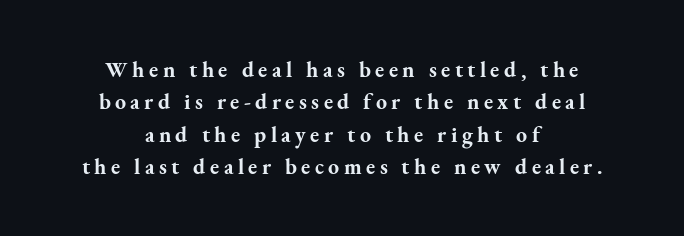
Q: Is the text bold? A: Yes.
Q: Is the text italic (slanted)? A: No, it is upright.
Q: Is the text underlined? A: No.
Q: How is the paragraph aligned? A: Centered.
Q: Is the spacing between letters normal or unusually wide? A: Unusually wide.
Q: Is the spacing between lines tight, normal or loose? A: Normal.
